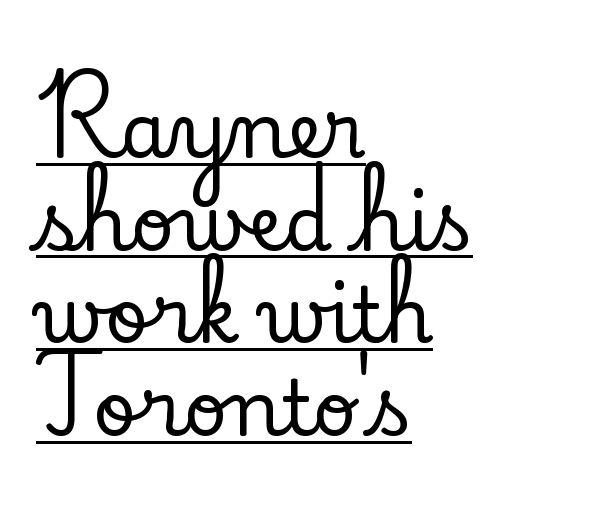
{"serif": "yes", "italic": "no", "width": "normal", "stroke_contrast": "low", "x_height": "small", "monospaced": "no", "underline": "yes", "align": "left", "line_spacing_ratio": 1.22, "letter_spacing": "normal", "letter_spacing_em": 0.0, "glyph_px": 76}
